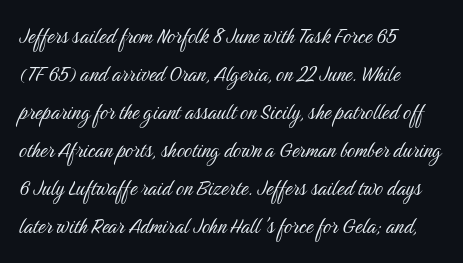
The image shows 25 px text type; set left-aligned, normal line spacing (1.52x), normal letter spacing, not underlined.
